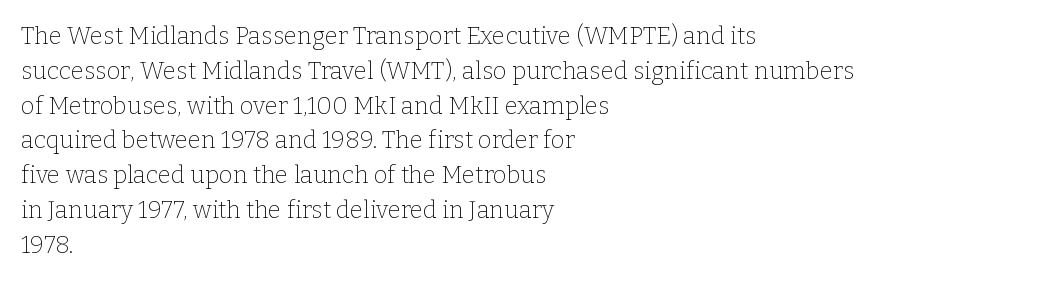
Summary of weight: not heavy and not bold. The passage shown stacks its lines at a standard gap. Upright lettering throughout. Tracking value appears to be zero — textbook default spacing.
